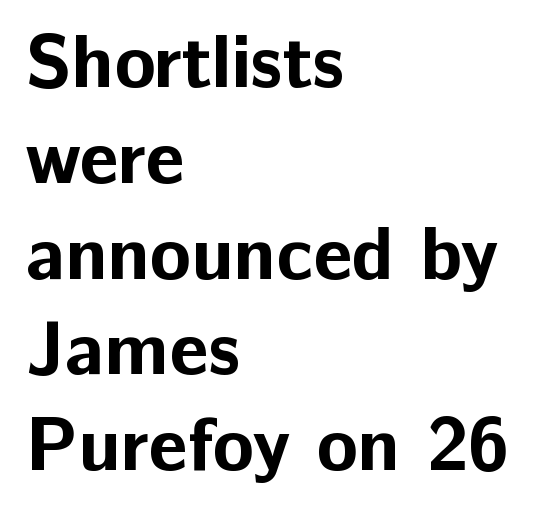
Stroke terminals: plain, sans-serif. Vertical spacing — default. The letterforms sit shoulder to shoulder at normal distance. You can tell it's not italic because the verticals are truly vertical.
